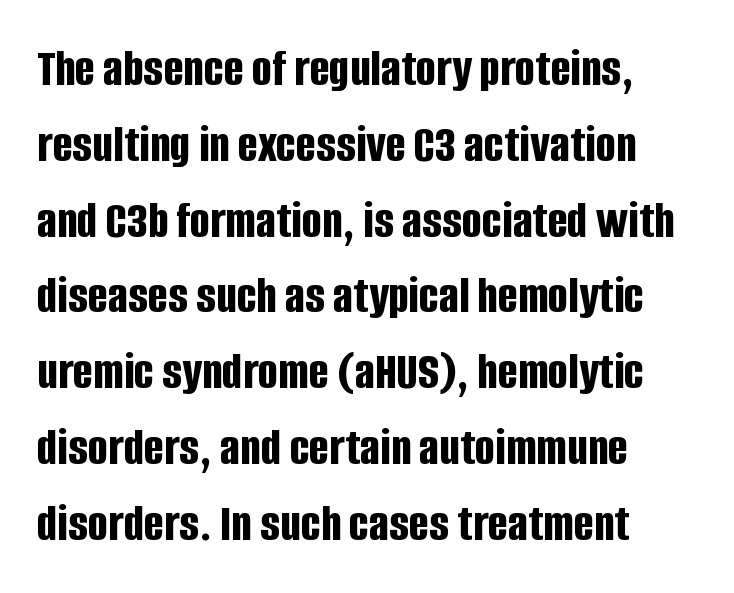
The image shows 53 px bold, condensed sans-serif type, upright; set left-aligned, normal line spacing (1.43x), normal letter spacing, not underlined; low stroke contrast and a large x-height.
